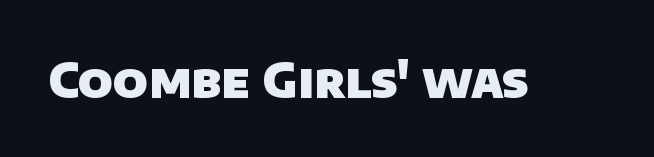
{"serif": "no", "bold": "yes", "weight": "heavy", "width": "normal", "stroke_contrast": "low", "x_height": "large", "monospaced": "no", "underline": "no", "letter_spacing": "normal", "letter_spacing_em": 0.0, "glyph_px": 48}
